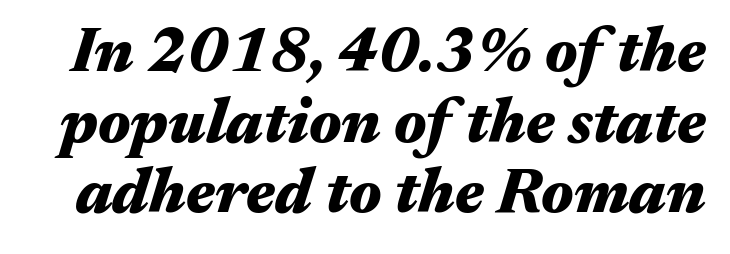
Is there much room between lines? No — they nearly touch. Bold? Absolutely — the strokes are thick and heavy. Spacing verdict: proportional, widths tailored to each character. Decoration check: the copy has no underline. The type is set solid horizontally, with unmodified tracking. A typesetter would mark this as italic.
